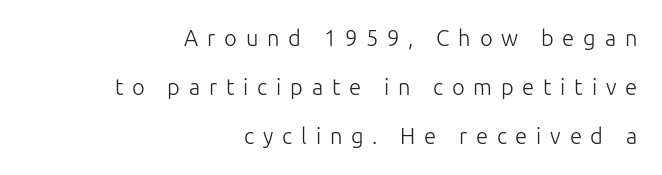
Q: Is the text bold? A: No.
Q: Is the text italic (slanted)? A: No, it is upright.
Q: Is the text underlined? A: No.
Q: How is the paragraph aligned? A: Right-aligned.
Q: Is the spacing between letters normal or unusually wide? A: Unusually wide.
Q: Is the spacing between lines tight, normal or loose? A: Loose.
